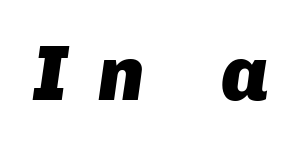
The image shows 78 px heavy type, italic (leaning right); set unusually wide letter spacing (+0.39 em), not underlined; low stroke contrast and a medium x-height.
